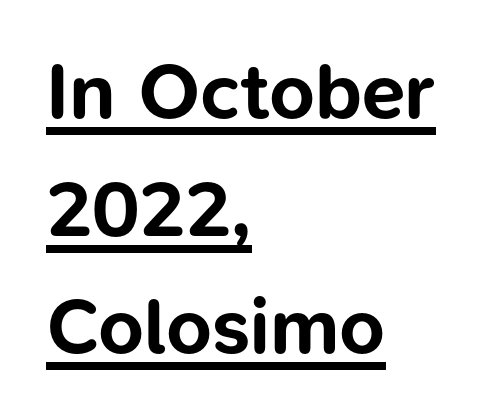
The image shows 79 px bold sans-serif type, upright; set left-aligned, normal line spacing (1.49x), normal letter spacing, underlined; low stroke contrast and a medium x-height.
